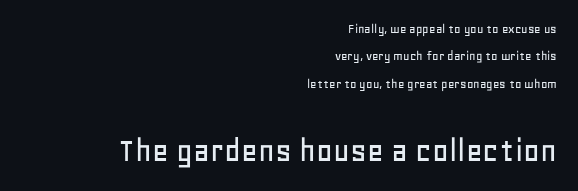
{"serif": "no", "italic": "no", "width": "normal", "stroke_contrast": "low", "x_height": "large", "monospaced": "no", "underline": "no", "align": "right", "line_spacing": "loose", "line_spacing_ratio": 1.96, "letter_spacing": "normal", "letter_spacing_em": 0.0, "larger_block": "second", "size_ratio": 2.57, "glyph_px": 36}
